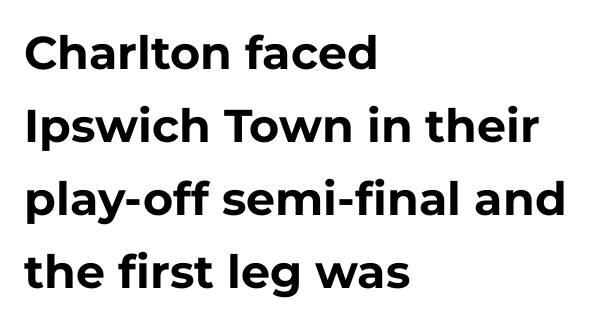
The image shows 46 px bold sans-serif type, upright; set left-aligned, normal line spacing (1.59x), normal letter spacing, not underlined; low stroke contrast and a medium x-height.
